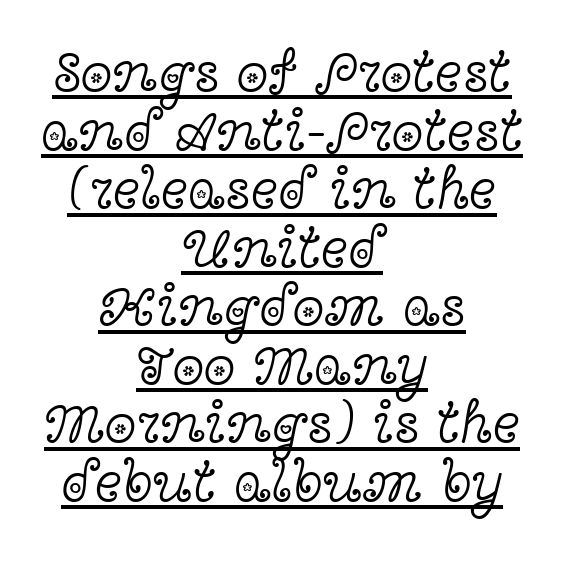
{"serif": "yes", "italic": "no", "bold": "no", "weight": "light", "width": "wide", "x_height": "medium", "monospaced": "no", "underline": "yes", "align": "center", "line_spacing": "tight", "line_spacing_ratio": 1.01, "letter_spacing": "normal", "letter_spacing_em": 0.0, "glyph_px": 58}
